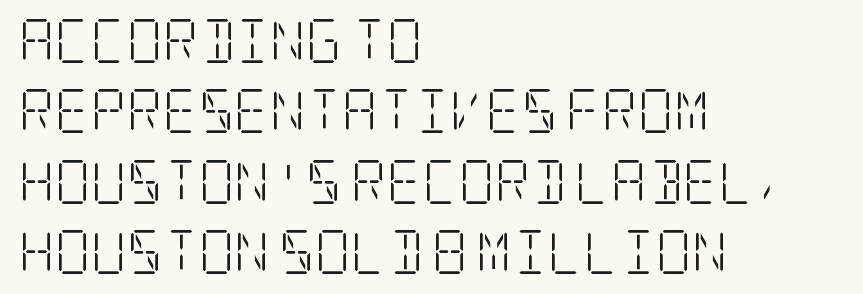
Letters have the restrained weight of plain body copy at most. Normally led — the rows are evenly, conventionally spaced. Where is the straight margin? On the left. A roman cut, with each character standing at attention. Letterform terminals end in serifs throughout the passage.
